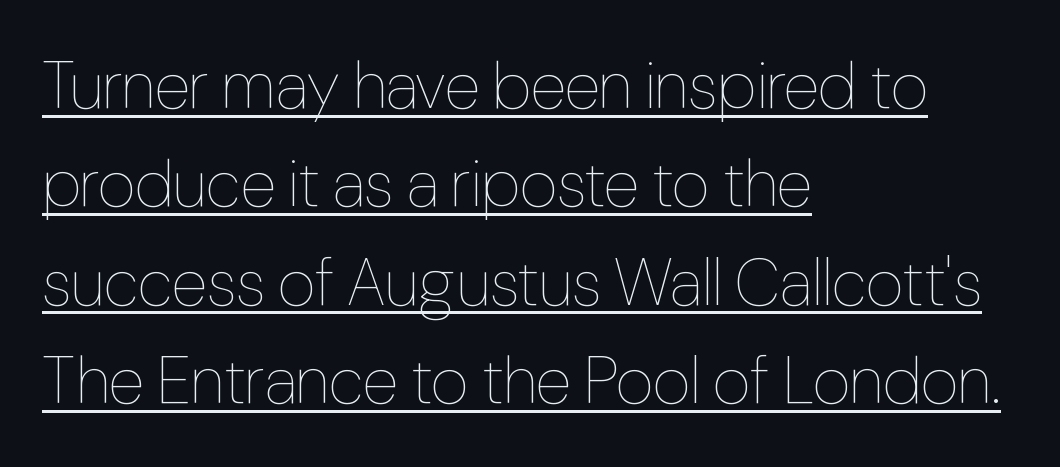
These lines stack with their left ends in a neat column. The specimen includes a rule beneath the text block's lines. The letters stand upright; this is a roman face. Short note: letters normally spaced. This sample has the flowing, uneven cadence of proportional lettering. The weight tops out at a normal text grade.
